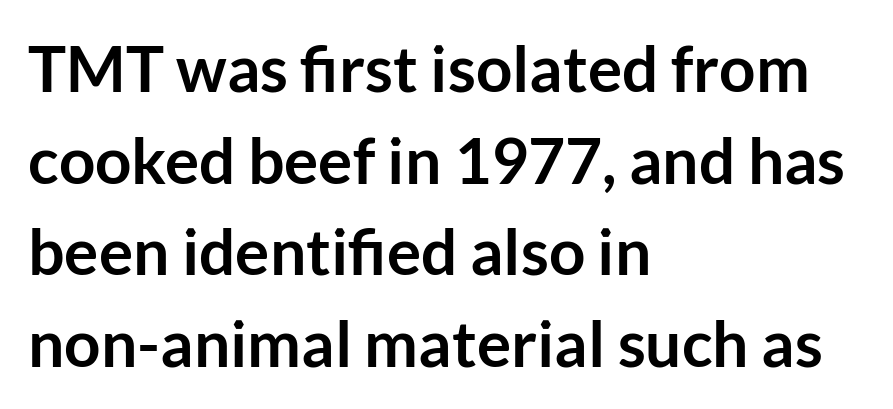
Q: Is the text bold? A: Yes.
Q: Is the text italic (slanted)? A: No, it is upright.
Q: Is the typeface a serif or a sans-serif typeface? A: Sans-serif.
Q: Is the text underlined? A: No.
Q: How is the paragraph aligned? A: Left-aligned.
Q: Is the spacing between letters normal or unusually wide? A: Normal.
Q: Is the spacing between lines tight, normal or loose? A: Normal.
Q: Width (condensed, normal, or wide)? A: Normal.
Q: Stroke contrast? A: Low.
Q: x-height? A: Medium.
Q: Monospaced? A: No.
